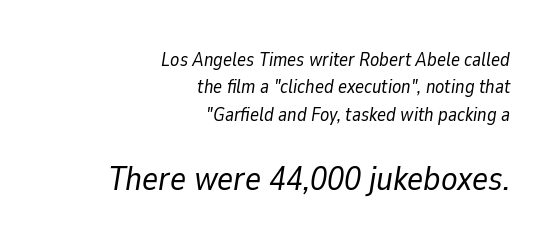
{"italic": "yes", "lean": "right", "slant_degrees": 9, "bold": "no", "weight": "regular", "width": "normal", "stroke_contrast": "low", "x_height": "medium", "monospaced": "no", "underline": "no", "align": "right", "line_spacing": "normal", "line_spacing_ratio": 1.44, "letter_spacing": "normal", "letter_spacing_em": 0.0, "larger_block": "second", "size_ratio": 1.79, "glyph_px": 34}
